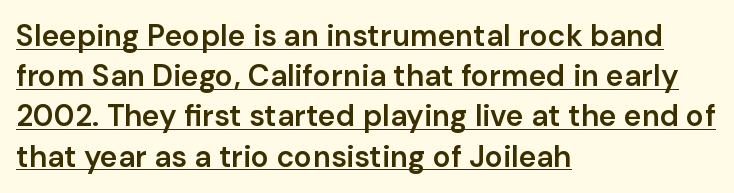
The image shows 30 px semibold sans-serif type, upright; set left-aligned, normal line spacing (1.34x), normal letter spacing, underlined; low stroke contrast and a medium x-height.
